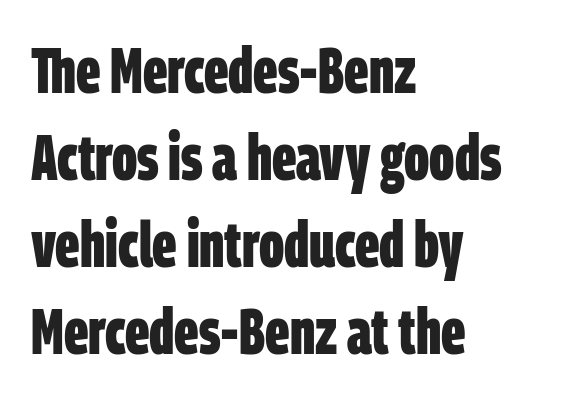
Is this a fixed-width face? No — the glyphs have proportional, varying widths. Emphasis by weight is at full strength: bold. The passage shown is typeset with a sans-serif family. The designer left line spacing at the default. Letters rest on an invisible, unmarked baseline.
